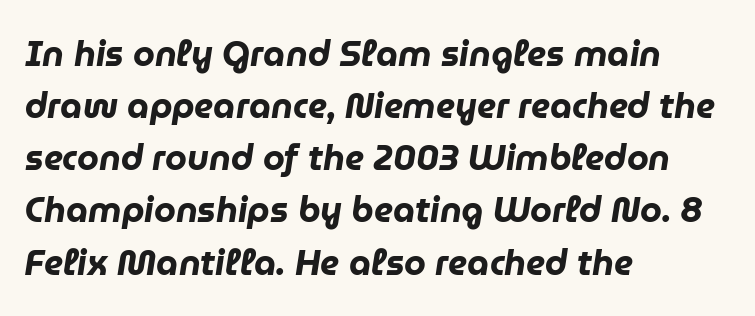
Is there much room between lines? A standard amount, neither cramped nor airy. Typeset ragged right — the left edge is the straight one. Typesetter's note: full bold, strokes at maximum text heaviness. This sample has the flowing, uneven cadence of proportional lettering. The font's italic variant was chosen for this text. Decoration check: the copy has no underline.
